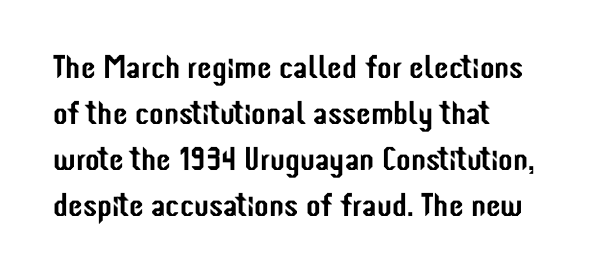
The rag falls on the right side of this text block. Unlike italic type, these characters show no tilt at all. Stroke terminals: plain, sans-serif. What's the leading like? Ordinary, nothing unusual. Character widths vary here, with narrow letters taking less room than wide ones. Underlining? Definitely not there.
